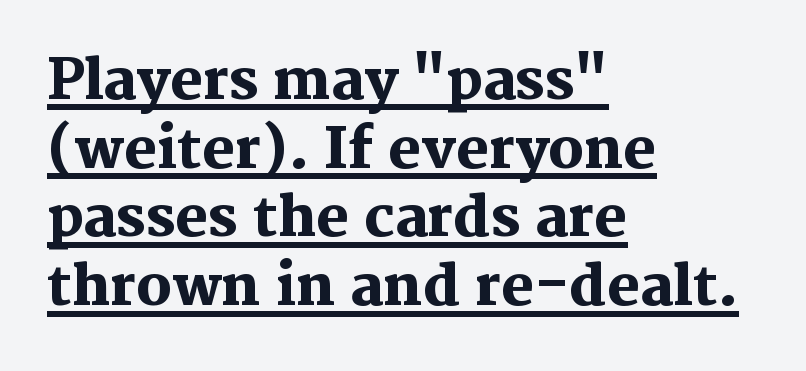
Layout note: lines flush left. Ascenders rise straight up at ninety degrees. Here the designer chose a conventional face with non-uniform glyph widths. Small tapered or slab feet sit at the stroke ends, so this counts as serif.
